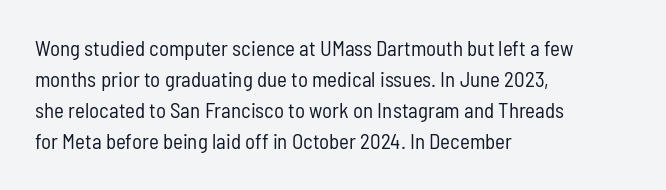
No chunkiness to these letters — they're not bold. The area under the type is left untouched. This rendering uses left alignment, leaving the right contour irregular. The font's upright variant was chosen for this text. Compared with typical body copy, the letter spacing here is the same.
